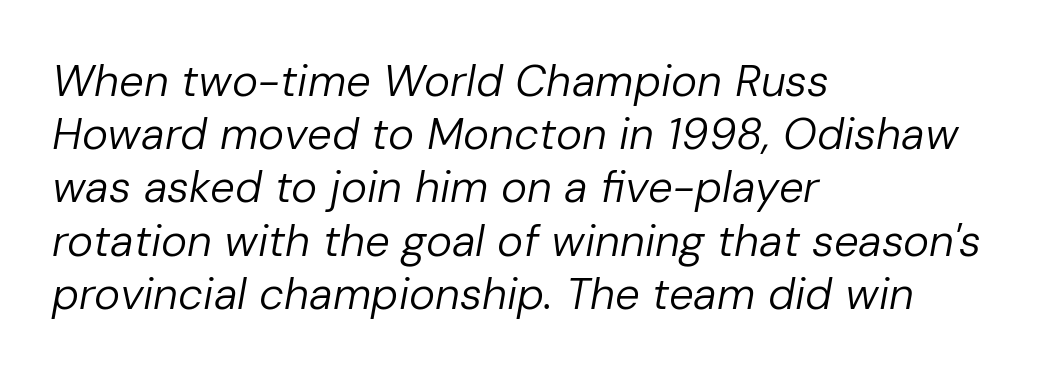
Look at the tracking — it's just the regular setting, nothing added. No letter is thick-stroked: the sample isn't bold. Is the block centered? No — it sits flush against the left margin. Slanted lettering throughout. Nobody drew a line under any word here.
